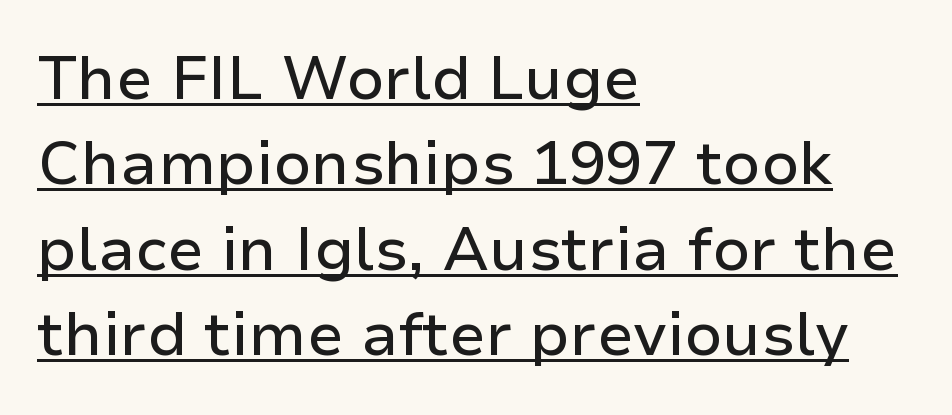
The image shows 61 px sans-serif type, upright; set left-aligned, normal line spacing (1.4x), normal letter spacing, underlined; low stroke contrast and a medium x-height.
